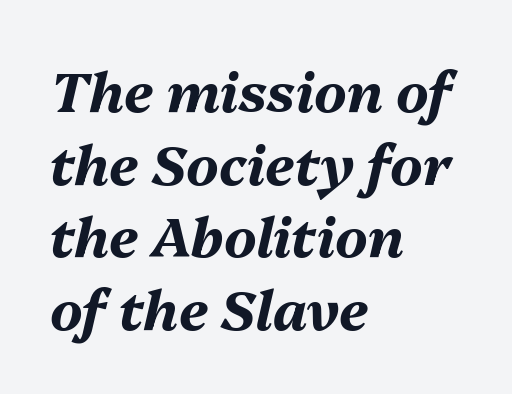
{"italic": "yes", "lean": "right", "slant_degrees": 13, "bold": "yes", "weight": "bold", "width": "normal", "stroke_contrast": "medium", "x_height": "medium", "monospaced": "no", "underline": "no", "align": "left", "line_spacing": "normal", "line_spacing_ratio": 1.32, "letter_spacing": "normal", "letter_spacing_em": 0.0, "glyph_px": 55}
